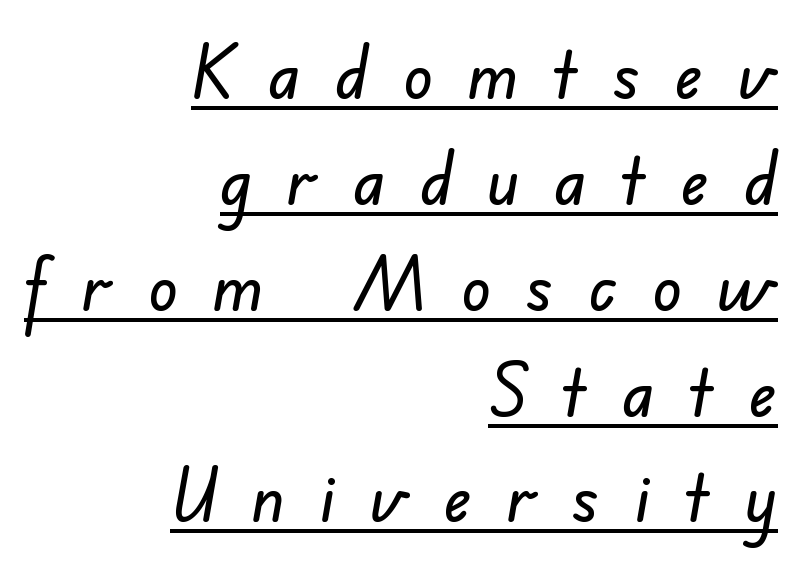
{"serif": "no", "width": "normal", "stroke_contrast": "low", "x_height": "small", "monospaced": "no", "underline": "yes", "align": "right", "line_spacing": "normal", "line_spacing_ratio": 1.45, "letter_spacing": "wide", "letter_spacing_em": 0.48, "glyph_px": 73}
